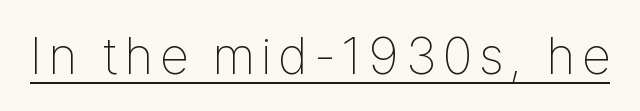
The image shows 52 px thin, condensed sans-serif type, upright; set underlined; low stroke contrast and a medium x-height.
